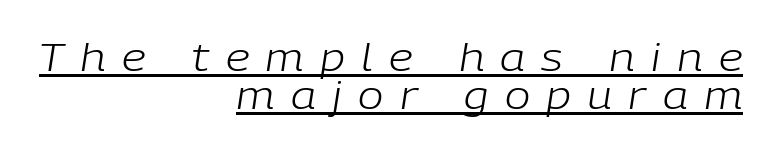
{"italic": "yes", "lean": "right", "slant_degrees": 9, "bold": "no", "weight": "light", "width": "normal", "stroke_contrast": "low", "x_height": "medium", "monospaced": "no", "underline": "yes", "align": "right", "line_spacing": "tight", "line_spacing_ratio": 1.01, "letter_spacing": "wide", "letter_spacing_em": 0.43, "glyph_px": 38}
